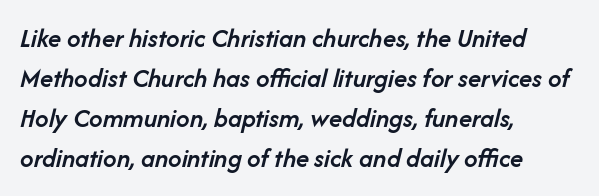
Q: Is the text bold? A: Semi-bold.
Q: Is the text italic (slanted)? A: Yes, it leans right by about 14 degrees.
Q: Is the text underlined? A: No.
Q: How is the paragraph aligned? A: Left-aligned.
Q: Is the spacing between letters normal or unusually wide? A: Normal.
Q: Is the spacing between lines tight, normal or loose? A: Normal.
